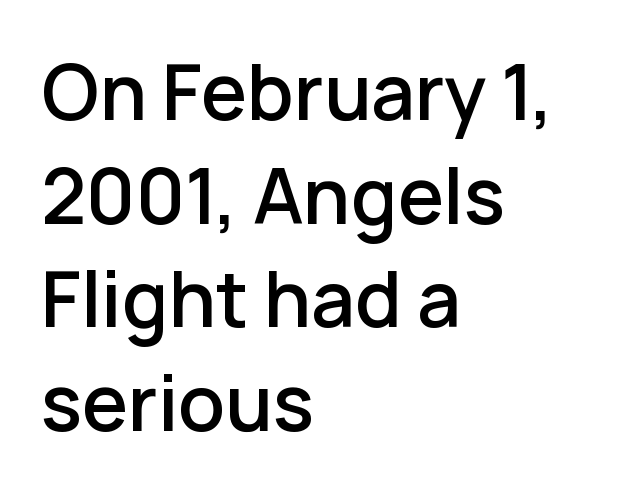
Q: Is the text bold? A: Semi-bold.
Q: Is the text italic (slanted)? A: No, it is upright.
Q: Is the typeface a serif or a sans-serif typeface? A: Sans-serif.
Q: Is the text underlined? A: No.
Q: How is the paragraph aligned? A: Left-aligned.
Q: Is the spacing between letters normal or unusually wide? A: Normal.
Q: Is the spacing between lines tight, normal or loose? A: Normal.
Q: Width (condensed, normal, or wide)? A: Normal.
Q: Stroke contrast? A: Low.
Q: x-height? A: Medium.
Q: Monospaced? A: No.
